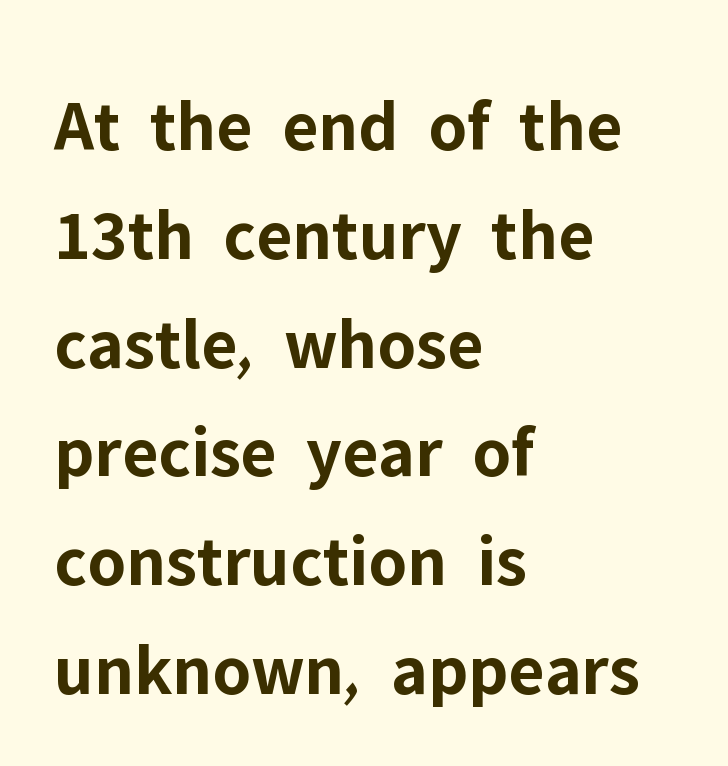
{"serif": "no", "italic": "no", "bold": "yes", "weight": "bold", "width": "normal", "stroke_contrast": "low", "x_height": "medium", "monospaced": "no", "underline": "no", "align": "left", "line_spacing": "normal", "line_spacing_ratio": 1.49, "letter_spacing": "normal", "letter_spacing_em": 0.0, "glyph_px": 73}
